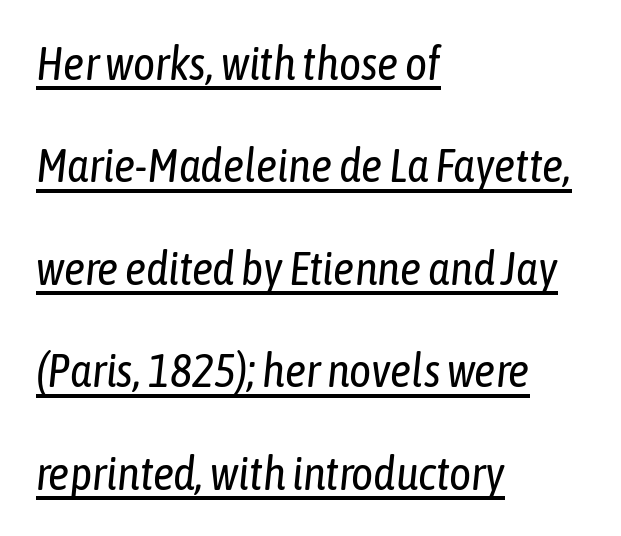
The image shows 47 px regular-weight, condensed type, italic (leaning right); set left-aligned, loose line spacing (2.18x), normal letter spacing, underlined; low stroke contrast and a medium x-height.
